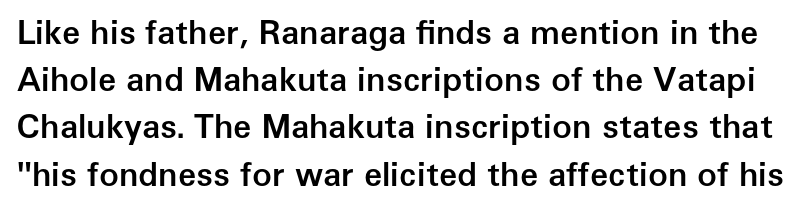
No extra tracking has been applied to these lines. Here the designer chose a conventional face with non-uniform glyph widths. Look at the bottom of the vertical strokes: they stop flat, with no serifs. Descender tails drop into unmarked territory. When letters stand straight like this, we call the style roman or upright. The typesetting leans somewhat heavy: a semibold.
